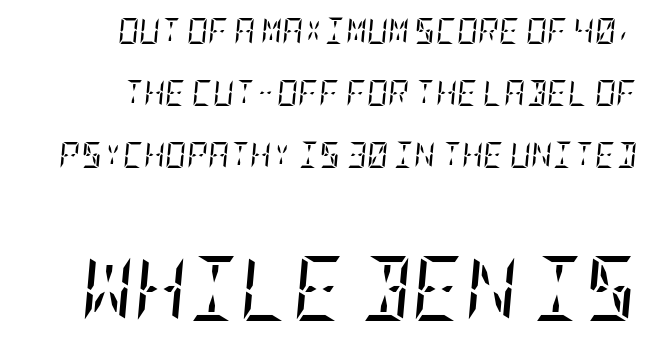
The image shows 65 px regular-weight, condensed serif type, italic (leaning right); set right-aligned, loose line spacing (2.38x), normal letter spacing, not underlined; the second (bottom) block is 2.5x larger; low stroke contrast and a large x-height.
